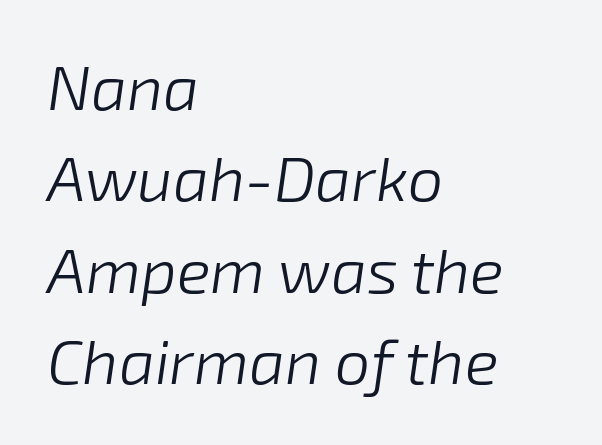
{"italic": "yes", "lean": "right", "slant_degrees": 8, "bold": "no", "weight": "light", "width": "normal", "stroke_contrast": "low", "x_height": "medium", "monospaced": "no", "underline": "no", "align": "left", "line_spacing": "normal", "line_spacing_ratio": 1.45, "letter_spacing": "normal", "letter_spacing_em": 0.0, "glyph_px": 63}
